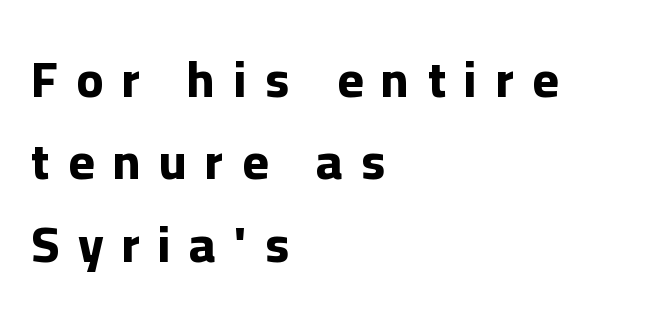
Q: Is the text bold? A: Yes.
Q: Is the text italic (slanted)? A: No, it is upright.
Q: Is the typeface a serif or a sans-serif typeface? A: Sans-serif.
Q: Is the text underlined? A: No.
Q: How is the paragraph aligned? A: Left-aligned.
Q: Is the spacing between letters normal or unusually wide? A: Unusually wide.
Q: Is the spacing between lines tight, normal or loose? A: Normal.
Q: Width (condensed, normal, or wide)? A: Normal.
Q: Stroke contrast? A: Low.
Q: x-height? A: Medium.
Q: Monospaced? A: No.
